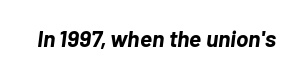
Clear beneath every line of the passage. As a designer I'd log this as weight 700, bold. Characters are canted at an angle relative to the baseline's perpendicular. How are the letters spaced? Ordinarily, with no added tracking.
